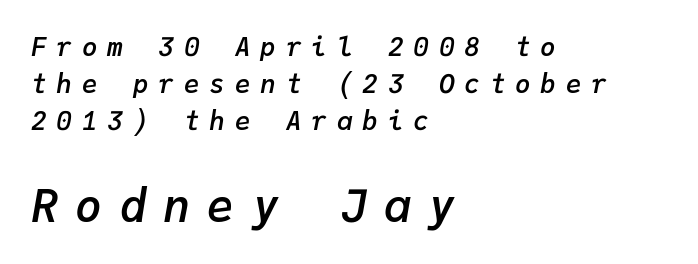
{"italic": "yes", "lean": "right", "slant_degrees": 9, "bold": "semi", "weight": "semibold", "width": "normal", "stroke_contrast": "low", "x_height": "medium", "monospaced": "yes", "underline": "no", "align": "left", "line_spacing": "normal", "line_spacing_ratio": 1.43, "letter_spacing": "wide", "letter_spacing_em": 0.38, "larger_block": "second", "size_ratio": 1.73, "glyph_px": 45}
